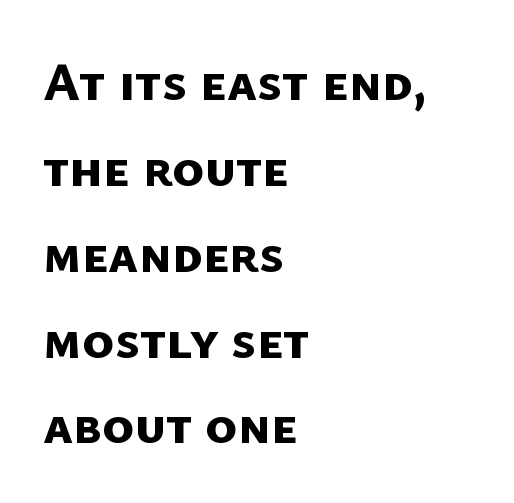
{"serif": "no", "bold": "yes", "weight": "bold", "width": "normal", "stroke_contrast": "low", "x_height": "medium", "monospaced": "no", "underline": "no", "align": "left", "line_spacing": "normal", "line_spacing_ratio": 1.59, "letter_spacing": "normal", "letter_spacing_em": 0.0, "glyph_px": 54}
